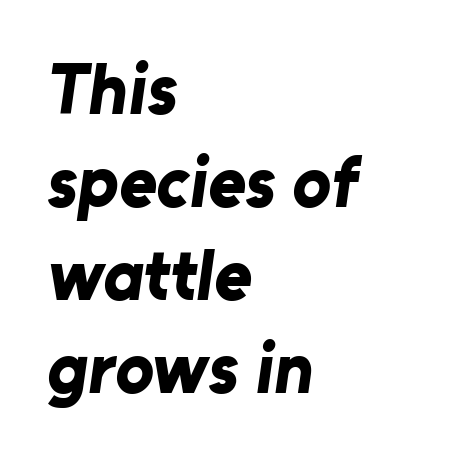
Q: Is the text bold? A: Yes.
Q: Is the typeface a serif or a sans-serif typeface? A: Sans-serif.
Q: Is the text underlined? A: No.
Q: How is the paragraph aligned? A: Left-aligned.
Q: Is the spacing between letters normal or unusually wide? A: Normal.
Q: Is the spacing between lines tight, normal or loose? A: Normal.
Q: Width (condensed, normal, or wide)? A: Normal.
Q: Stroke contrast? A: Low.
Q: x-height? A: Medium.
Q: Monospaced? A: No.
